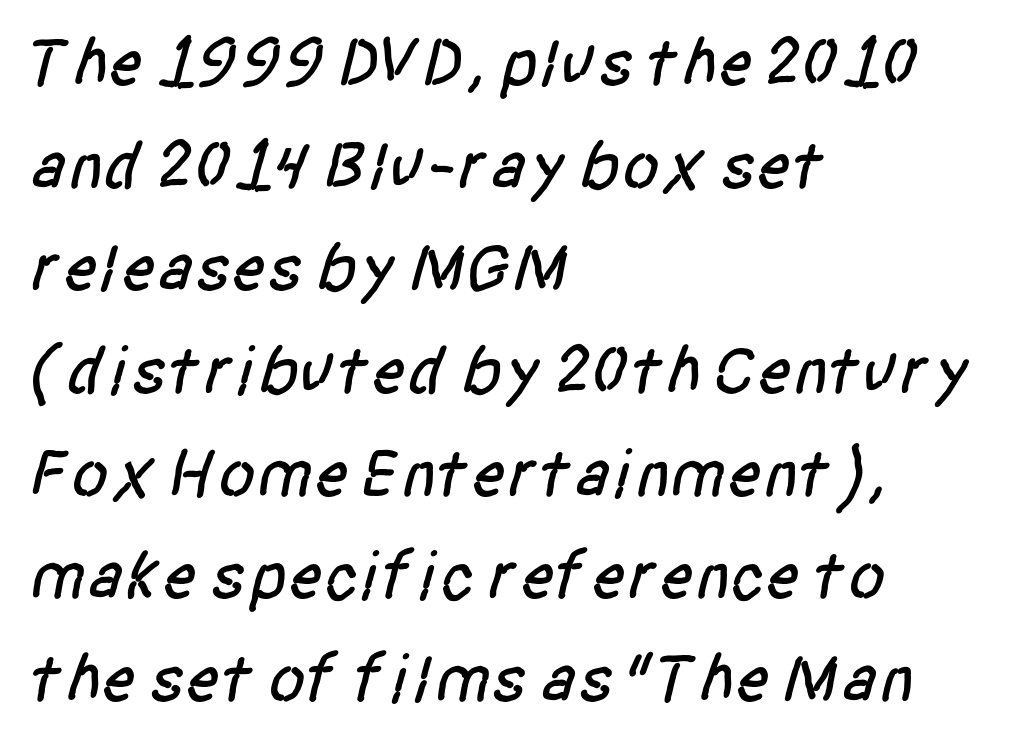
{"serif": "no", "width": "condensed", "stroke_contrast": "low", "x_height": "large", "monospaced": "no", "underline": "no", "align": "left", "line_spacing": "normal", "line_spacing_ratio": 1.51, "letter_spacing": "normal", "letter_spacing_em": 0.0, "glyph_px": 68}
